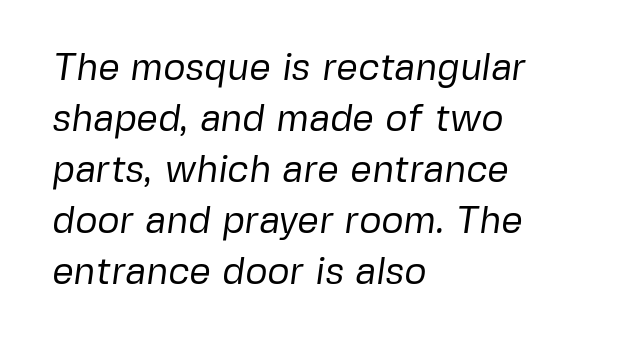
The rendering uses a moderate line-height, typical for paragraphs. The strip under each line holds only bare page. The setting favours the left margin, as ordinary paragraphs usually do. Unlike a traditional serif, this face leaves its strokes unadorned. Characters follow at the spacing the type designer built in. The passage shown is not bold in any degree.
